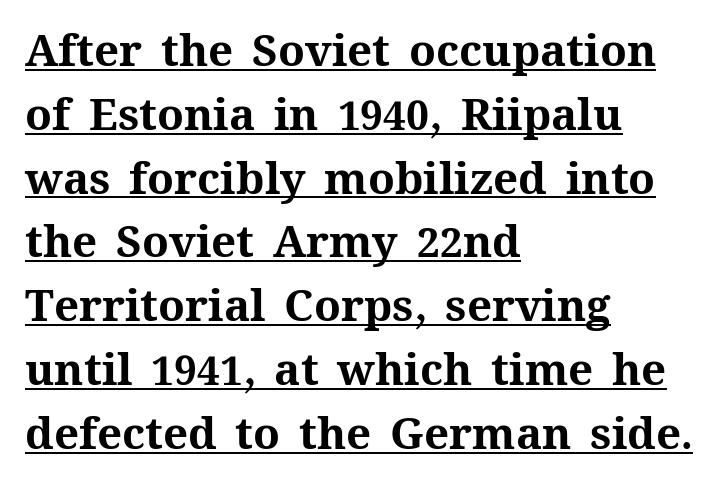
The image shows 44 px bold type, upright; set left-aligned, normal line spacing (1.45x), normal letter spacing, underlined; medium stroke contrast and a medium x-height.
